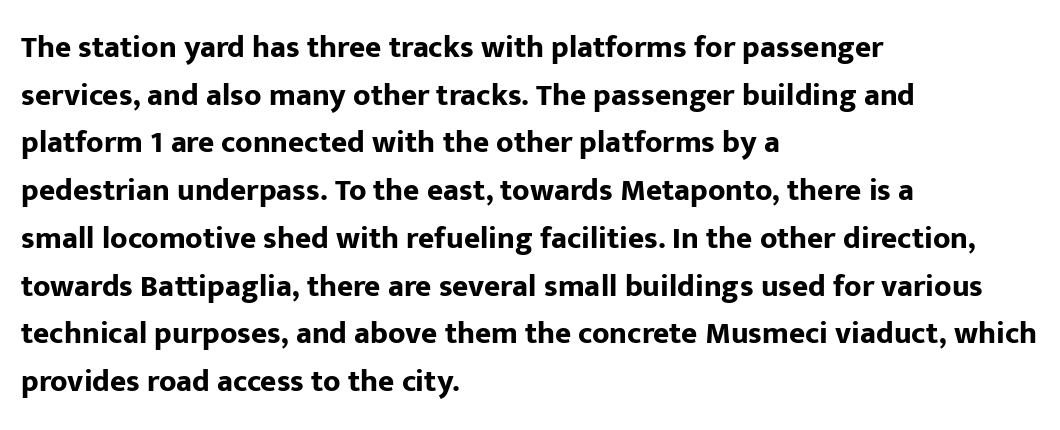
The image shows 31 px bold sans-serif type, upright; set left-aligned, normal line spacing (1.54x), normal letter spacing, not underlined; low stroke contrast and a medium x-height.
